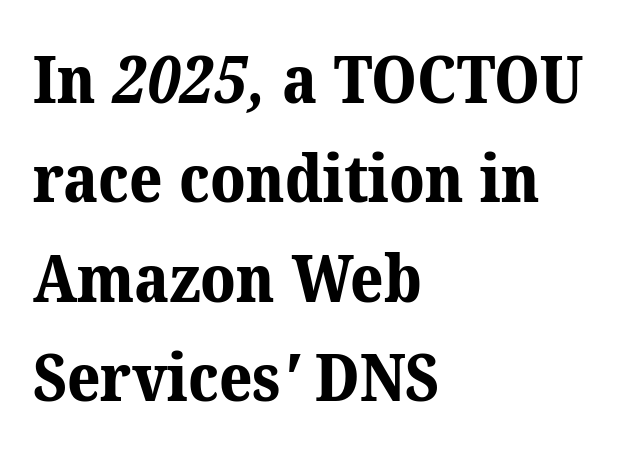
Is this a fixed-width face? No — the glyphs have proportional, varying widths. Bare-footed words on every line. The paragraph has a hard left edge and a soft right edge. Does the leading feel generous? No, just average.
